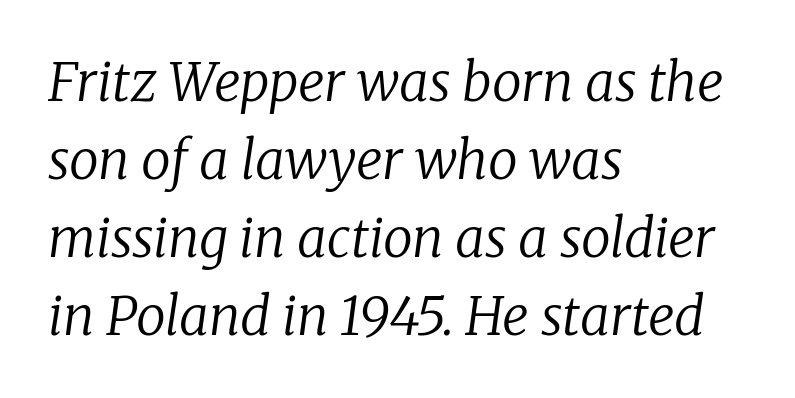
{"serif": "yes", "italic": "yes", "lean": "right", "slant_degrees": 8, "bold": "no", "weight": "regular", "width": "normal", "stroke_contrast": "low", "x_height": "medium", "monospaced": "no", "underline": "no", "align": "left", "line_spacing": "normal", "line_spacing_ratio": 1.47, "letter_spacing": "normal", "letter_spacing_em": 0.0, "glyph_px": 53}
